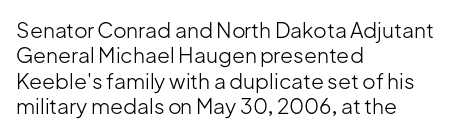
Q: Is the text bold? A: No.
Q: Is the text italic (slanted)? A: No, it is upright.
Q: Is the text underlined? A: No.
Q: How is the paragraph aligned? A: Left-aligned.
Q: Is the spacing between letters normal or unusually wide? A: Normal.
